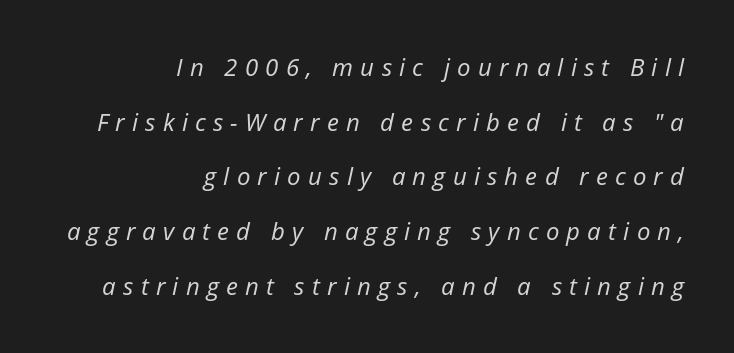
Q: Is the text bold? A: No.
Q: Is the text italic (slanted)? A: Yes, it leans right by about 12 degrees.
Q: Is the text underlined? A: No.
Q: How is the paragraph aligned? A: Right-aligned.
Q: Is the spacing between letters normal or unusually wide? A: Unusually wide.
Q: Is the spacing between lines tight, normal or loose? A: Loose.
